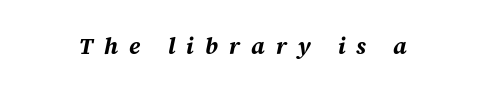
{"italic": "yes", "lean": "right", "slant_degrees": 12, "bold": "yes", "underline": "no", "letter_spacing": "wide", "letter_spacing_em": 0.48, "glyph_px": 23}
